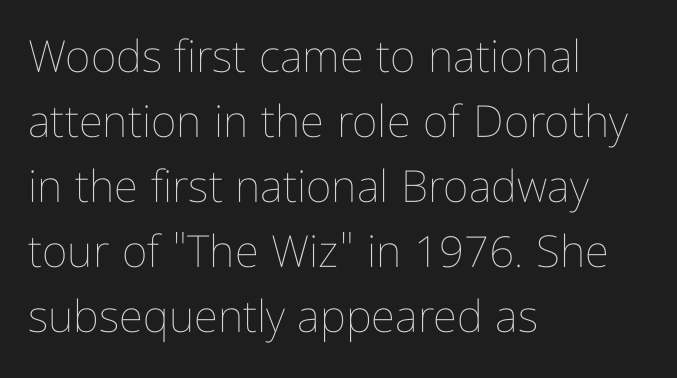
{"italic": "no", "bold": "no", "weight": "thin", "width": "condensed", "stroke_contrast": "low", "x_height": "medium", "monospaced": "no", "underline": "no", "align": "left", "line_spacing": "normal", "line_spacing_ratio": 1.48, "letter_spacing": "normal", "letter_spacing_em": 0.0, "glyph_px": 44}
